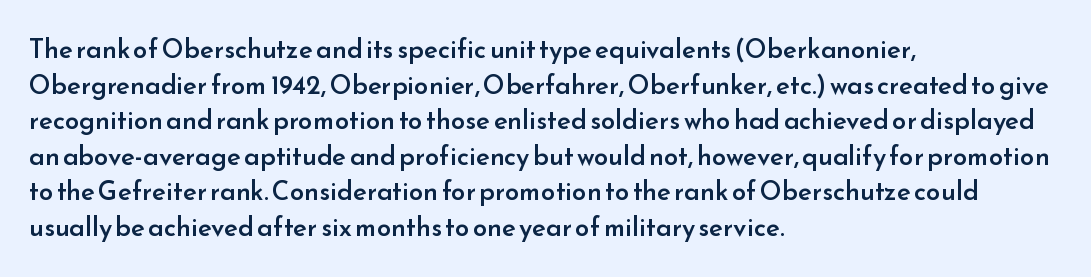
The letters sit at their default tracking, neither squeezed nor spread. Line starts are locked; line ends wander. These words are printed semibold, heavier than regular yet not bold. Does the lettering tilt? It doesn't — this is upright. Students, observe: this is what conventionally led text looks like. Type without underlining.
